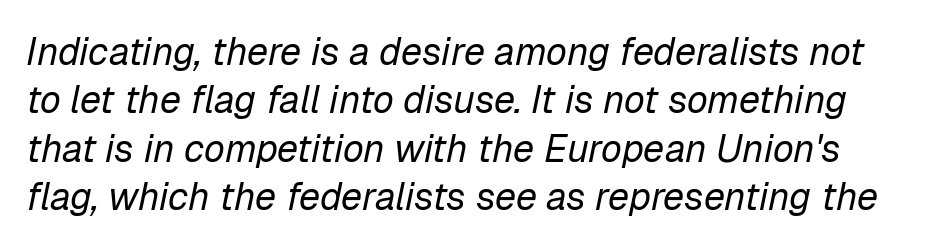
Q: Is the text bold? A: No.
Q: Is the text italic (slanted)? A: Yes, it leans right by about 12 degrees.
Q: Is the text underlined? A: No.
Q: Is the spacing between letters normal or unusually wide? A: Normal.
Q: Is the spacing between lines tight, normal or loose? A: Normal.
Q: Width (condensed, normal, or wide)? A: Normal.
Q: Stroke contrast? A: Low.
Q: x-height? A: Medium.
Q: Monospaced? A: No.
